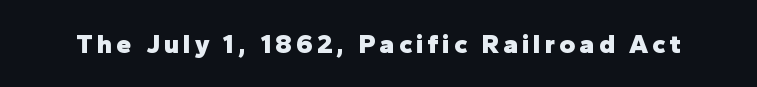
The image shows 27 px bold type, upright; set not underlined.
